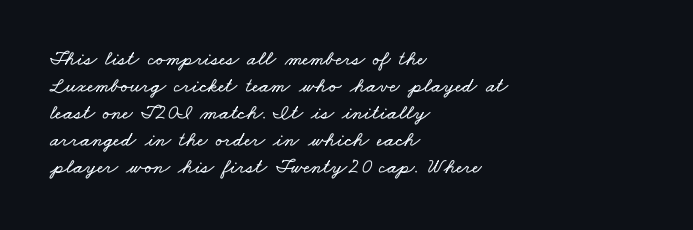
{"underline": "no", "align": "left", "line_spacing": "normal", "line_spacing_ratio": 1.28, "letter_spacing": "normal", "letter_spacing_em": 0.0, "glyph_px": 21}
